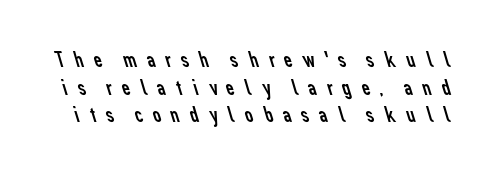
{"bold": "no", "underline": "no", "line_spacing_ratio": 1.2, "letter_spacing": "wide", "letter_spacing_em": 0.34, "glyph_px": 23}
